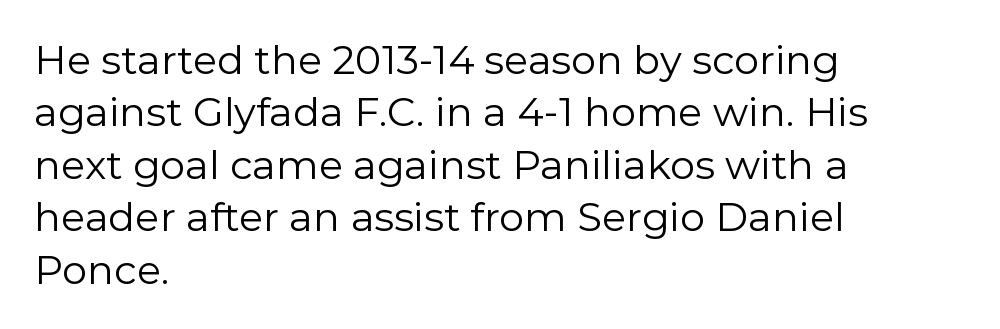
Q: Is the text bold? A: No.
Q: Is the text italic (slanted)? A: No, it is upright.
Q: Is the typeface a serif or a sans-serif typeface? A: Sans-serif.
Q: Is the text underlined? A: No.
Q: How is the paragraph aligned? A: Left-aligned.
Q: Is the spacing between letters normal or unusually wide? A: Normal.
Q: Is the spacing between lines tight, normal or loose? A: Normal.
Q: Width (condensed, normal, or wide)? A: Normal.
Q: Stroke contrast? A: Low.
Q: x-height? A: Medium.
Q: Monospaced? A: No.
